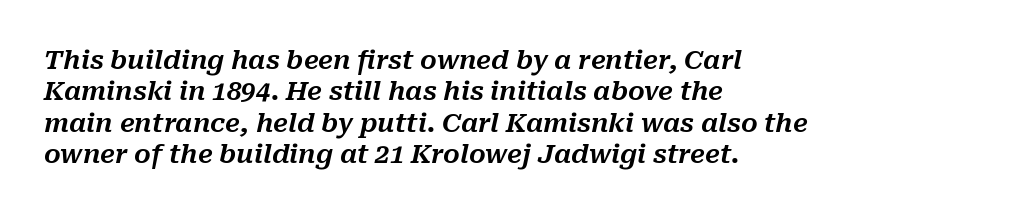
Q: Is the text italic (slanted)? A: Yes, it leans right by about 10 degrees.
Q: Is the text underlined? A: No.
Q: How is the paragraph aligned? A: Left-aligned.
Q: Is the spacing between letters normal or unusually wide? A: Normal.
